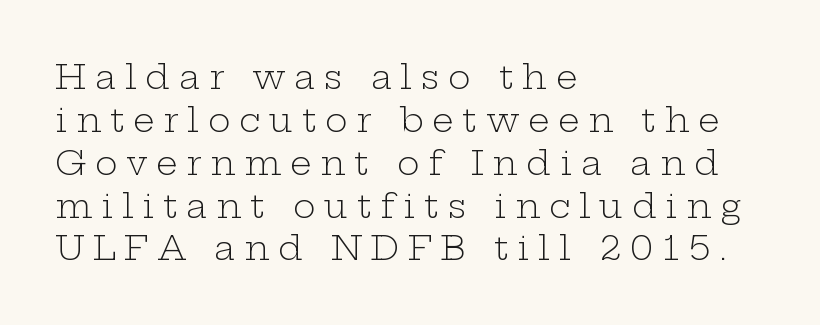
{"serif": "yes", "italic": "no", "bold": "no", "weight": "light", "width": "wide", "stroke_contrast": "low", "x_height": "medium", "monospaced": "no", "underline": "no", "align": "left", "line_spacing": "normal", "line_spacing_ratio": 1.26, "letter_spacing": "wide", "letter_spacing_em": 0.26, "glyph_px": 34}
